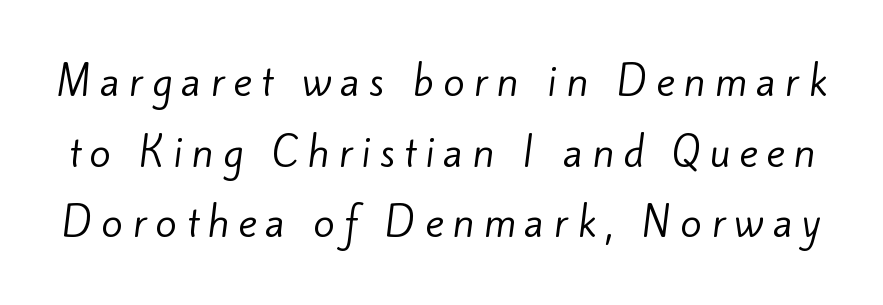
The image shows 39 px regular-weight sans-serif type; set line spacing 1.81x, unusually wide letter spacing (+0.23 em), not underlined; low stroke contrast and a small x-height.
